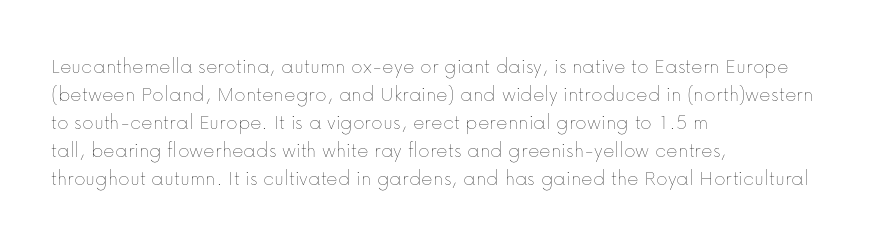
{"italic": "no", "bold": "no", "underline": "no", "align": "left", "line_spacing": "normal", "line_spacing_ratio": 1.27, "letter_spacing": "normal", "letter_spacing_em": 0.0, "glyph_px": 22}
